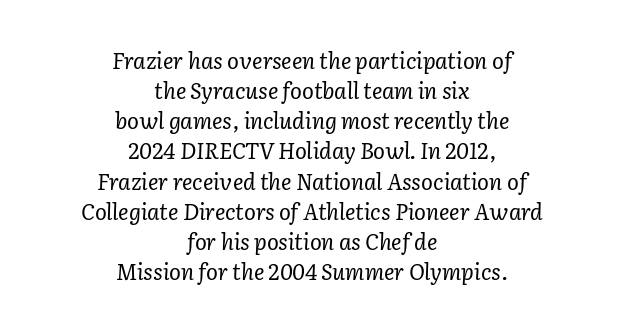
{"italic": "yes", "lean": "right", "slant_degrees": 2, "bold": "no", "underline": "no", "align": "center", "line_spacing": "normal", "line_spacing_ratio": 1.37, "letter_spacing": "normal", "letter_spacing_em": 0.0, "glyph_px": 22}
